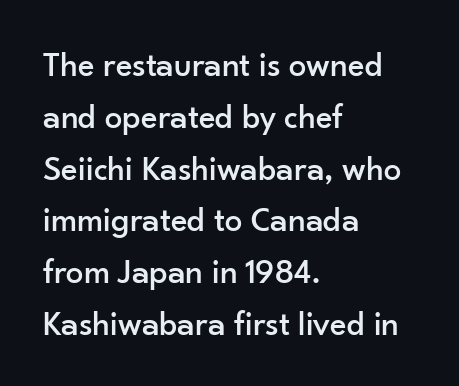
Observe the ordinary spacing: letters are neighbours, not strangers. Note: no serifs on the glyphs. The line-height multiplier appears to be the usual default. A roman cut, with each character standing at attention.
